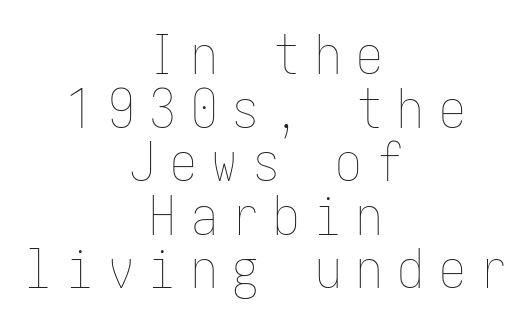
{"italic": "no", "bold": "no", "weight": "thin", "width": "condensed", "stroke_contrast": "low", "x_height": "medium", "underline": "no", "align": "center", "line_spacing": "tight", "line_spacing_ratio": 1.01, "letter_spacing": "wide", "letter_spacing_em": 0.28, "glyph_px": 53}
